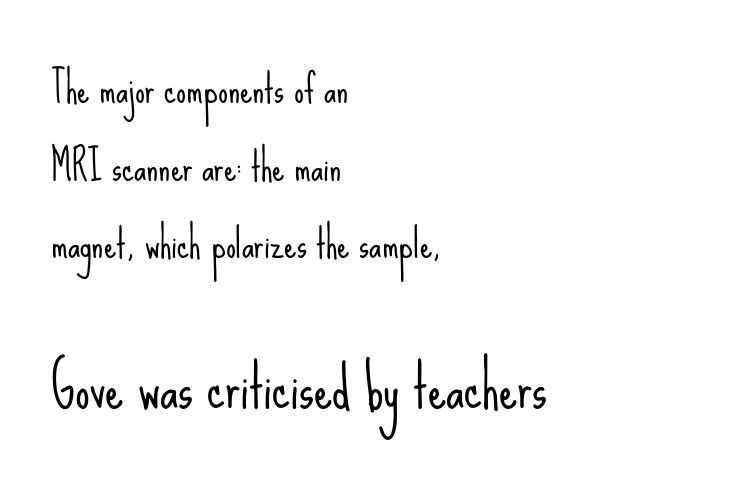
The image shows 58 px light, condensed sans-serif type, upright; set left-aligned, loose line spacing (1.99x), normal letter spacing, not underlined; the second (bottom) block is 1.49x larger; low stroke contrast and a small x-height.
